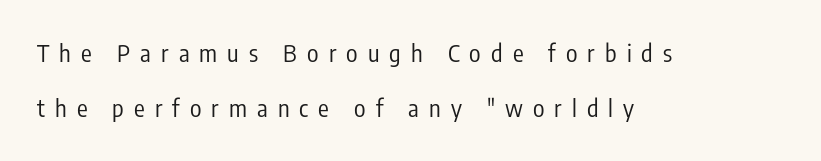
The image shows 24 px text type, upright; set left-aligned, loose line spacing (2.3x), unusually wide letter spacing (+0.42 em), not underlined.
